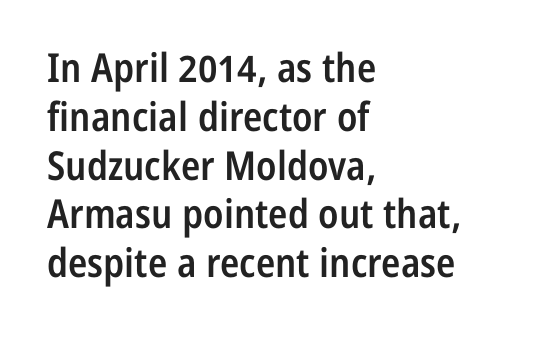
The gap between lines stays unmarked. Regarding serifs, this sample does without them. The rendering uses natural spacing where letterforms have individual widths. Posture: upright roman. What weight is shown? A semibold, between regular and bold. The letters sit at their default tracking, neither squeezed nor spread.
